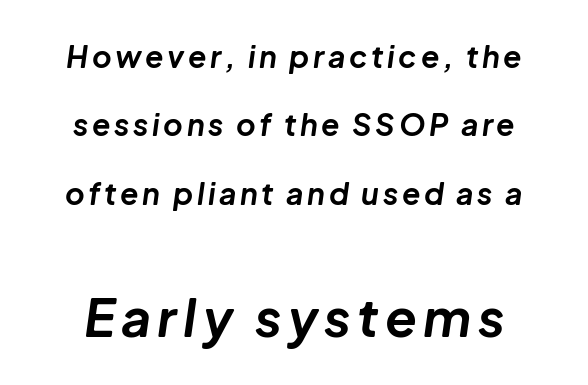
{"italic": "yes", "lean": "right", "slant_degrees": 8, "bold": "yes", "weight": "bold", "width": "normal", "stroke_contrast": "low", "x_height": "medium", "monospaced": "no", "underline": "no", "line_spacing": "loose", "line_spacing_ratio": 2.28, "larger_block": "second", "size_ratio": 1.73, "glyph_px": 52}
